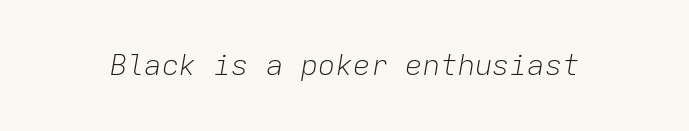
{"italic": "yes", "lean": "right", "slant_degrees": 9, "bold": "no", "weight": "light", "width": "normal", "stroke_contrast": "low", "x_height": "medium", "monospaced": "yes", "underline": "no", "letter_spacing": "normal", "letter_spacing_em": 0.0, "glyph_px": 29}
